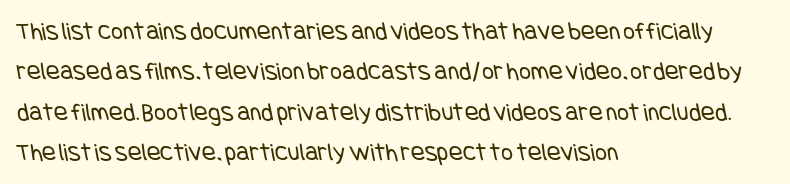
Beneath every word, the page is bare. Notice how descenders clear the ascenders below comfortably — that's standard leading. Reading down the block, your eye returns to a fixed left position each line. Think standard paragraph weight, or any step lighter than that. The tracking reads as untouched default to a designer's eye.
